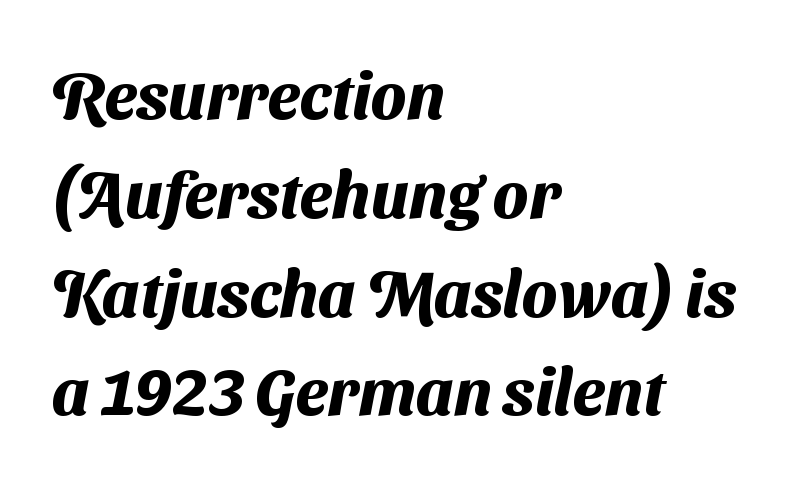
{"serif": "no", "bold": "yes", "weight": "heavy", "width": "normal", "stroke_contrast": "medium", "x_height": "medium", "monospaced": "no", "underline": "no", "align": "left", "line_spacing": "normal", "line_spacing_ratio": 1.52, "letter_spacing": "normal", "letter_spacing_em": 0.0, "glyph_px": 65}
